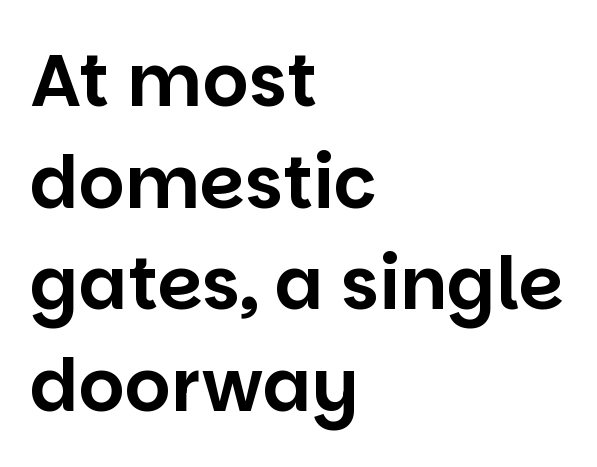
Casual observation: everything's shoved over to the left. The type family on display is of the sans-serif kind. Honestly, the letter spacing is just normal — you wouldn't notice it. In terms of posture, this sample is upright.
